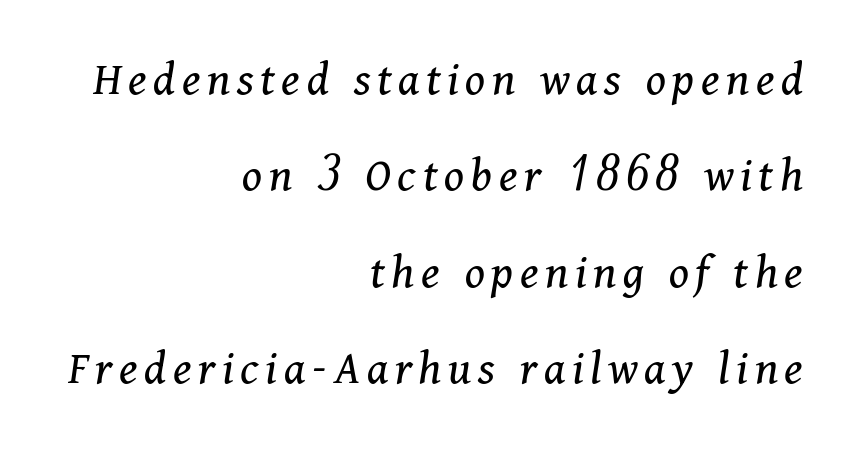
{"serif": "yes", "italic": "yes", "lean": "right", "slant_degrees": 11, "bold": "no", "weight": "regular", "width": "normal", "stroke_contrast": "medium", "x_height": "medium", "monospaced": "no", "underline": "no", "align": "right", "line_spacing": "loose", "line_spacing_ratio": 1.93, "glyph_px": 50}
